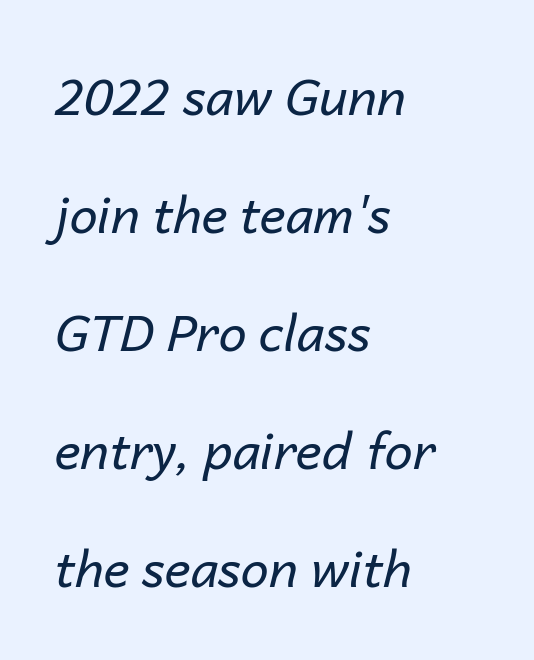
Q: Is the text bold? A: No.
Q: Is the text italic (slanted)? A: Yes, it leans right by about 14 degrees.
Q: Is the text underlined? A: No.
Q: How is the paragraph aligned? A: Left-aligned.
Q: Is the spacing between letters normal or unusually wide? A: Normal.
Q: Is the spacing between lines tight, normal or loose? A: Loose.
Q: Width (condensed, normal, or wide)? A: Normal.
Q: Stroke contrast? A: Low.
Q: x-height? A: Medium.
Q: Monospaced? A: No.
